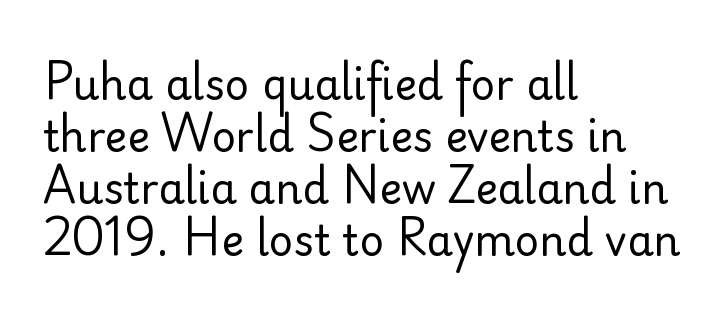
Q: Is the text bold? A: No.
Q: Is the text italic (slanted)? A: No, it is upright.
Q: Is the typeface a serif or a sans-serif typeface? A: Sans-serif.
Q: Is the text underlined? A: No.
Q: How is the paragraph aligned? A: Left-aligned.
Q: Is the spacing between letters normal or unusually wide? A: Normal.
Q: Width (condensed, normal, or wide)? A: Normal.
Q: Stroke contrast? A: Low.
Q: x-height? A: Small.
Q: Monospaced? A: No.
